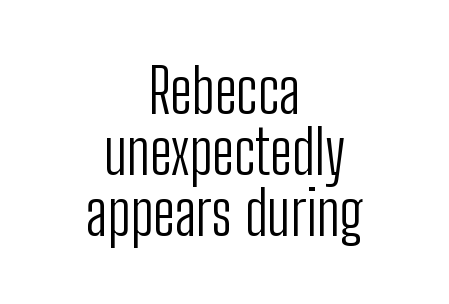
The weight would be labelled regular, book, light, or lighter still. The lines are packed closely together with very little leading. Stroke terminals: plain, sans-serif. Looks like regular typesetting: each glyph gets only the width it needs.
